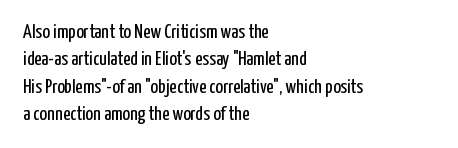
{"italic": "no", "bold": "no", "underline": "no", "align": "left", "line_spacing": "normal", "line_spacing_ratio": 1.37, "letter_spacing": "normal", "letter_spacing_em": 0.0, "glyph_px": 20}
